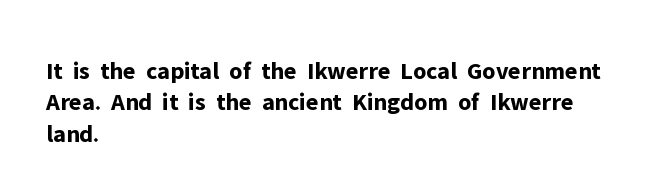
Horizontal alignment here is leftward, the default for most running prose. These lines were composed using upright roman letters. Quick note: underline off. Words appear dense and cohesive because spacing is normal. Honestly, the row spacing looks completely unremarkable. Heft: maximum for text — a bold.
